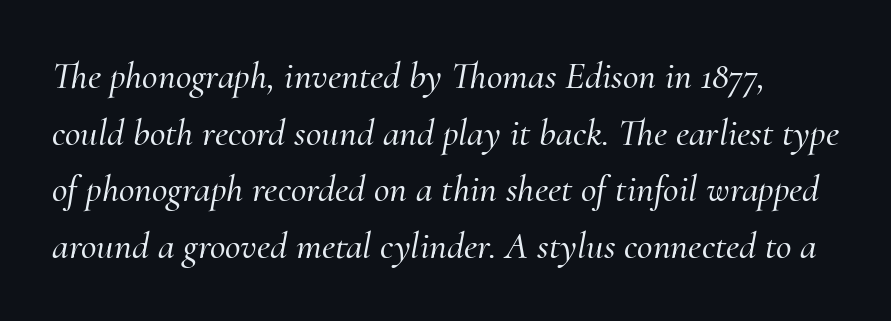
{"serif": "yes", "italic": "yes", "lean": "right", "slant_degrees": 10, "width": "normal", "stroke_contrast": "medium", "x_height": "small", "monospaced": "no", "underline": "no", "line_spacing": "normal", "line_spacing_ratio": 1.49, "letter_spacing": "normal", "letter_spacing_em": 0.0, "glyph_px": 38}
